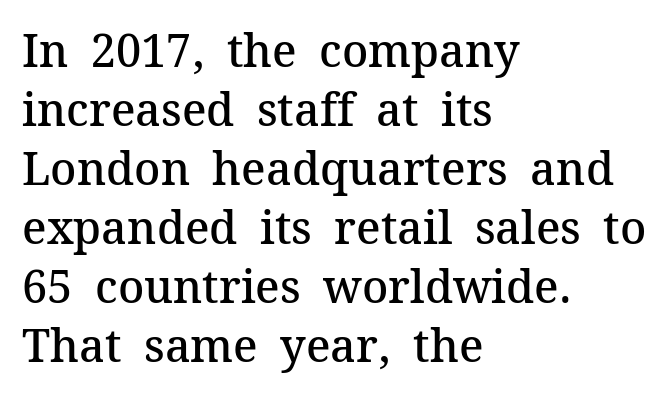
{"serif": "yes", "italic": "no", "bold": "semi", "weight": "semibold", "width": "normal", "stroke_contrast": "medium", "x_height": "medium", "monospaced": "no", "underline": "no", "align": "left", "line_spacing": "normal", "line_spacing_ratio": 1.31, "letter_spacing": "normal", "letter_spacing_em": 0.0, "glyph_px": 45}
